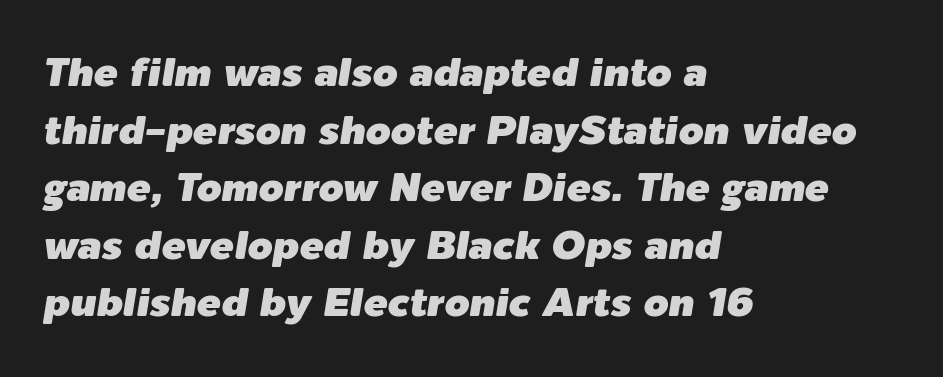
Q: Is the text italic (slanted)? A: Yes, it leans right by about 9 degrees.
Q: Is the text underlined? A: No.
Q: How is the paragraph aligned? A: Left-aligned.
Q: Is the spacing between letters normal or unusually wide? A: Normal.
Q: Is the spacing between lines tight, normal or loose? A: Normal.
Q: Width (condensed, normal, or wide)? A: Normal.
Q: Stroke contrast? A: Low.
Q: x-height? A: Medium.
Q: Monospaced? A: No.
